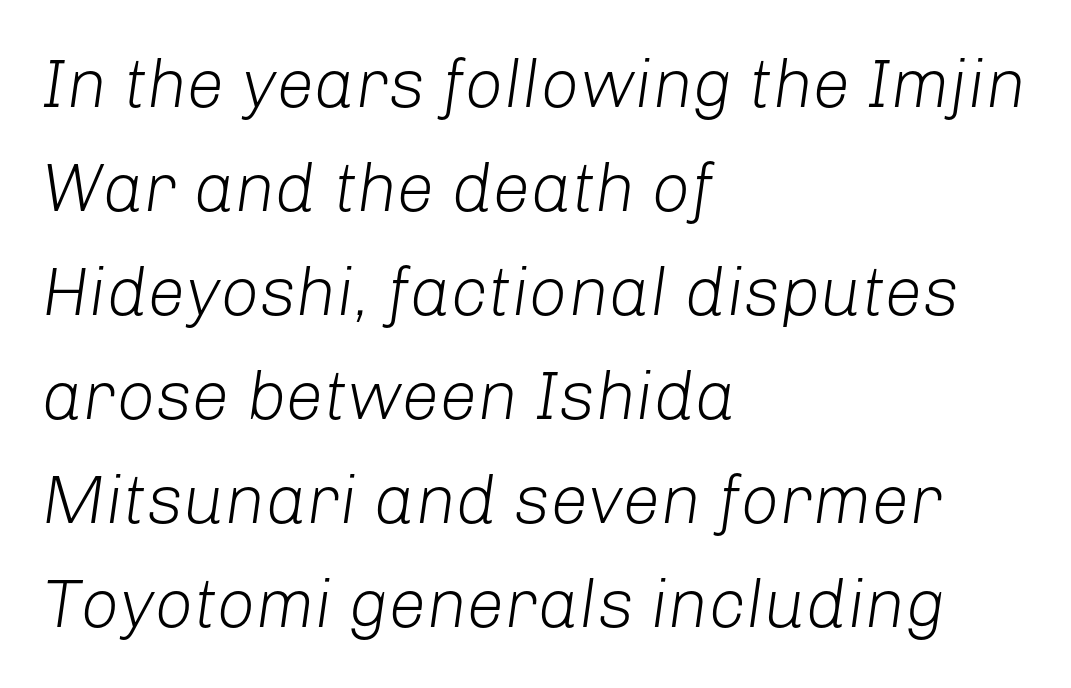
Q: Is the text bold? A: No.
Q: Is the text italic (slanted)? A: Yes, it leans right by about 8 degrees.
Q: Is the text underlined? A: No.
Q: How is the paragraph aligned? A: Left-aligned.
Q: Is the spacing between letters normal or unusually wide? A: Normal.
Q: Is the spacing between lines tight, normal or loose? A: Normal.
Q: Width (condensed, normal, or wide)? A: Normal.
Q: Stroke contrast? A: Low.
Q: x-height? A: Medium.
Q: Monospaced? A: No.
